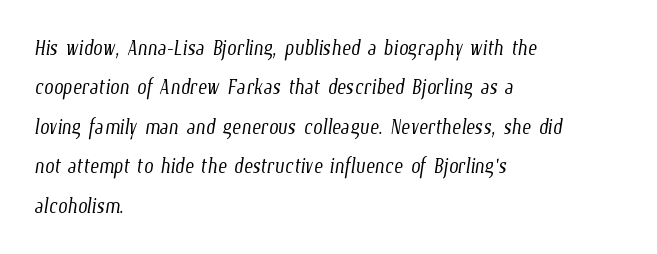
{"bold": "no", "underline": "no", "align": "left", "line_spacing": "normal", "line_spacing_ratio": 1.46, "letter_spacing": "normal", "letter_spacing_em": 0.0, "glyph_px": 27}
